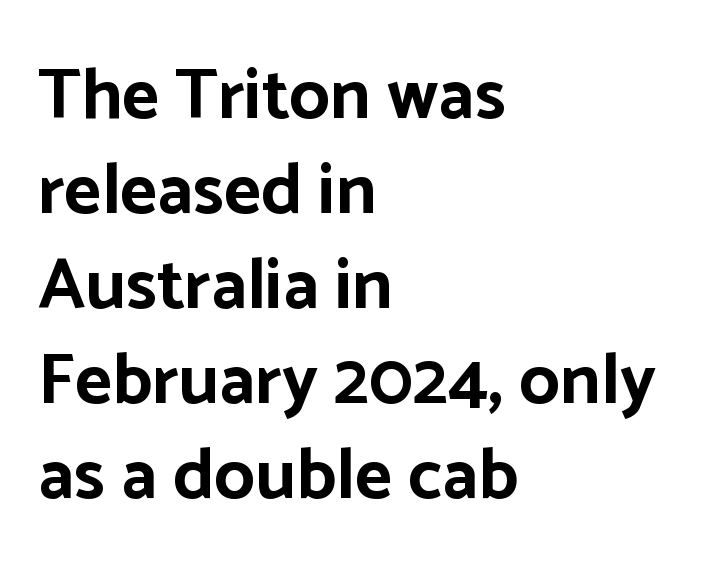
These lines are rendered in a variable-pitch font. Weight check: bold — yes, fully. Style check: upright. The font family rendered here belongs to the sans-serif group. The rows are spaced the way most documents space them. In terms of letterspacing, this is plain default setting.
